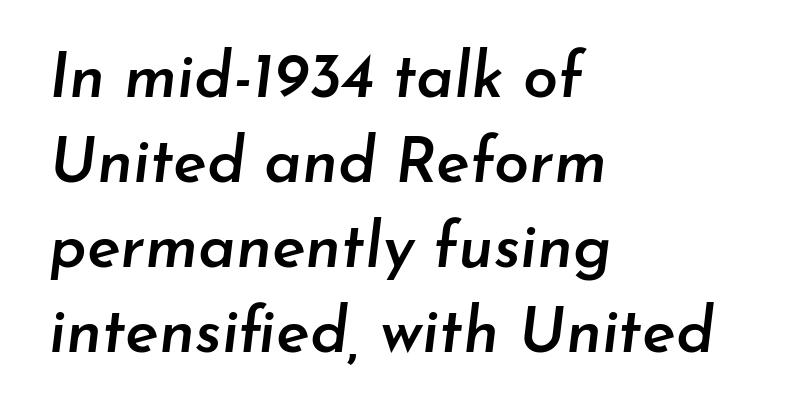
The image shows 63 px semibold type, italic (leaning right); set left-aligned, normal line spacing (1.35x), normal letter spacing, not underlined; low stroke contrast and a small x-height.
